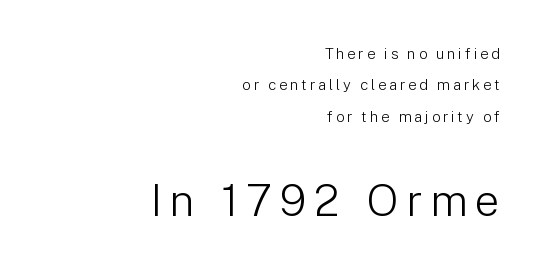
Q: Is the text bold? A: No.
Q: Is the text italic (slanted)? A: No, it is upright.
Q: Is the typeface a serif or a sans-serif typeface? A: Sans-serif.
Q: Is the text underlined? A: No.
Q: How is the paragraph aligned? A: Right-aligned.
Q: Is the spacing between lines tight, normal or loose? A: Loose.
Q: Which block of text is set in a larger size, the first (top) or the second (bottom)? A: The second (bottom) one.
Q: Width (condensed, normal, or wide)? A: Normal.
Q: Stroke contrast? A: Low.
Q: x-height? A: Medium.
Q: Monospaced? A: No.
